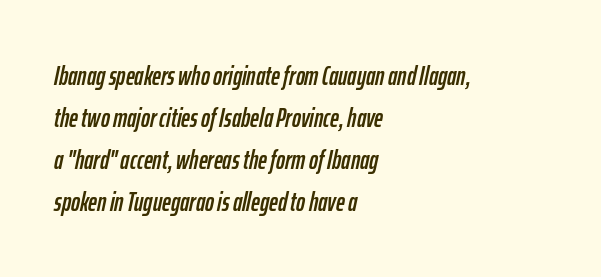
Letters rest on an invisible, unmarked baseline. The specimen reads as italic at a glance. Leading matches the norm, producing a regular column. Look at the tracking — it's just the regular setting, nothing added. Horizontal alignment here is leftward, the default for most running prose.
